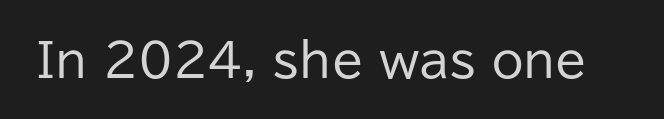
{"serif": "no", "italic": "no", "bold": "no", "weight": "regular", "width": "normal", "stroke_contrast": "low", "x_height": "medium", "monospaced": "no", "underline": "no", "letter_spacing": "normal", "letter_spacing_em": 0.0, "glyph_px": 46}
